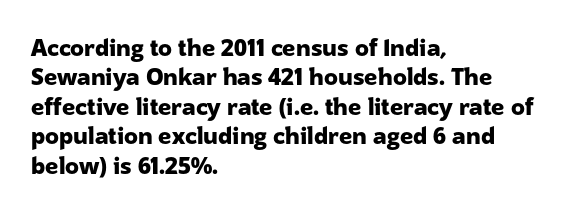
Q: Is the text bold? A: Yes.
Q: Is the text italic (slanted)? A: No, it is upright.
Q: Is the text underlined? A: No.
Q: How is the paragraph aligned? A: Left-aligned.
Q: Is the spacing between letters normal or unusually wide? A: Normal.
Q: Is the spacing between lines tight, normal or loose? A: Normal.
